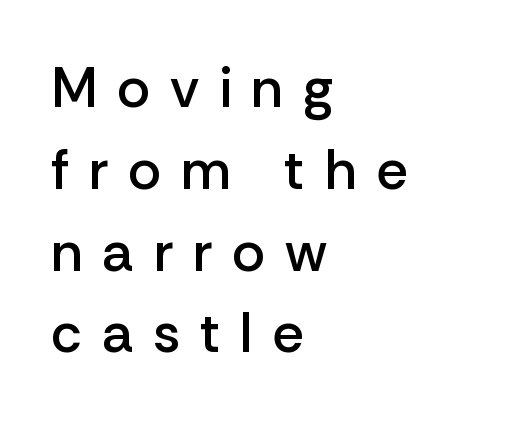
Q: Is the text bold? A: Semi-bold.
Q: Is the text italic (slanted)? A: No, it is upright.
Q: Is the typeface a serif or a sans-serif typeface? A: Sans-serif.
Q: Is the text underlined? A: No.
Q: How is the paragraph aligned? A: Left-aligned.
Q: Is the spacing between letters normal or unusually wide? A: Unusually wide.
Q: Is the spacing between lines tight, normal or loose? A: Normal.
Q: Width (condensed, normal, or wide)? A: Normal.
Q: Stroke contrast? A: Low.
Q: x-height? A: Medium.
Q: Monospaced? A: No.
